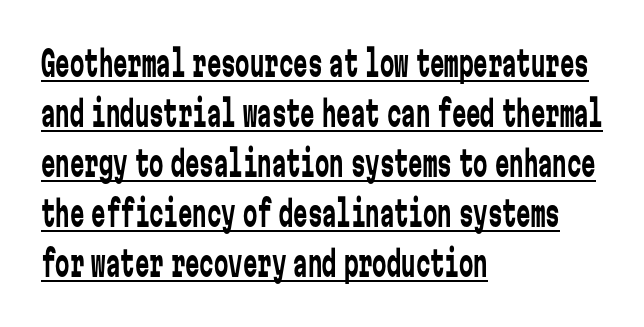
{"serif": "no", "italic": "no", "bold": "no", "weight": "regular", "width": "condensed", "stroke_contrast": "low", "x_height": "medium", "monospaced": "yes", "underline": "yes", "align": "left", "line_spacing": "normal", "line_spacing_ratio": 1.39, "letter_spacing": "normal", "letter_spacing_em": 0.0, "glyph_px": 36}
